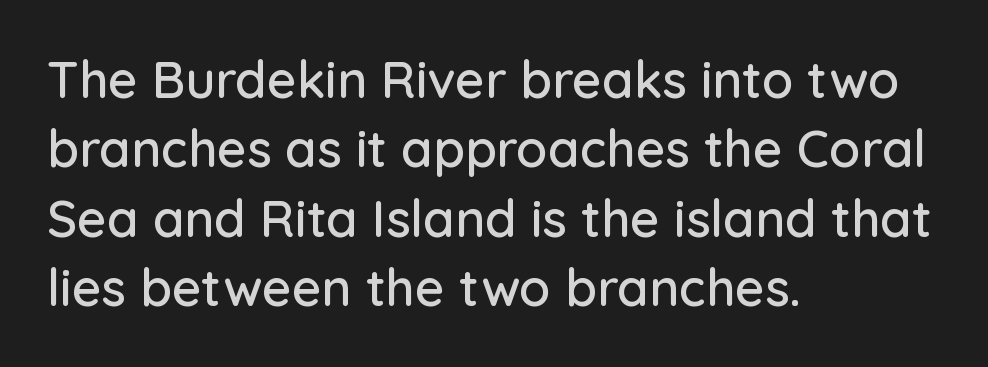
Q: Is the text italic (slanted)? A: No, it is upright.
Q: Is the typeface a serif or a sans-serif typeface? A: Sans-serif.
Q: Is the text underlined? A: No.
Q: How is the paragraph aligned? A: Left-aligned.
Q: Is the spacing between letters normal or unusually wide? A: Normal.
Q: Is the spacing between lines tight, normal or loose? A: Normal.
Q: Width (condensed, normal, or wide)? A: Normal.
Q: Stroke contrast? A: Low.
Q: x-height? A: Medium.
Q: Monospaced? A: No.
